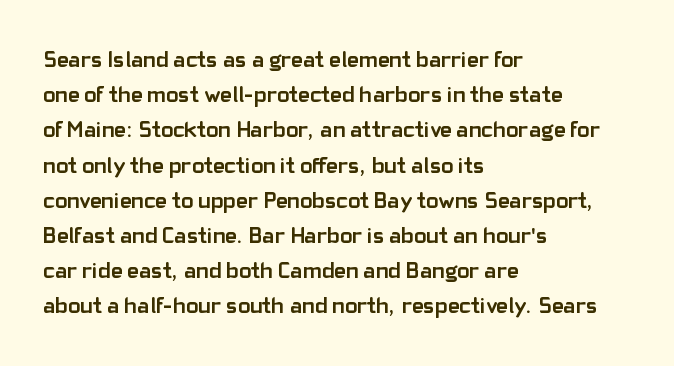
Each new line begins a customary step beneath the previous one. This rendering leaves character spacing at its baseline value. The lettering stays uniformly vertical, giving the passage a roman look. This rendering features lettering with no underline. A student would call this left alignment; a typographer would say flush left, rag right. Is the type bold? Yes — the strokes are clearly thick and heavy.
